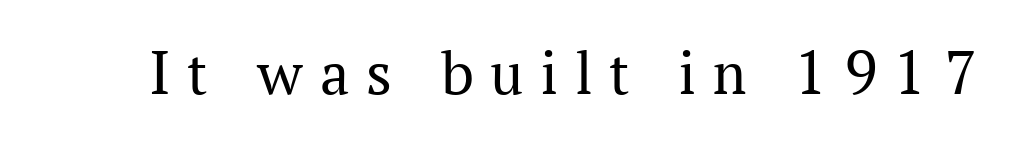
{"serif": "yes", "italic": "no", "bold": "no", "weight": "regular", "width": "normal", "stroke_contrast": "medium", "x_height": "medium", "monospaced": "no", "underline": "no", "letter_spacing": "wide", "letter_spacing_em": 0.26, "glyph_px": 65}
